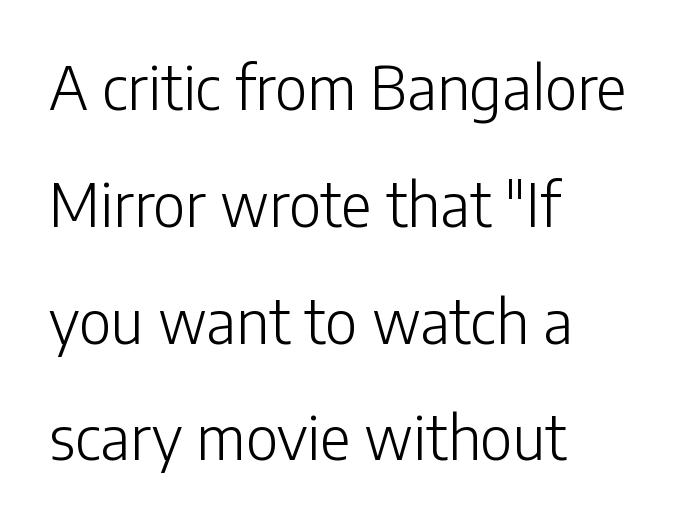
The typesetter chose a ragged-right arrangement here. The type sits square on the baseline with zero lean. Stroke mass is kept to a normal reading level or below. Varying glyph widths throughout — classic text-font behaviour. Loosely led — the rows are spread out.
